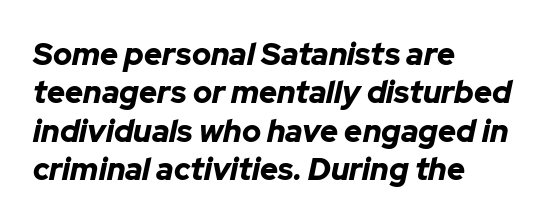
Do the characters align in a grid? No, the font is proportional. Observe the ordinary spacing: letters are neighbours, not strangers. Is the type bold? Yes — the strokes are clearly thick and heavy. Is the type slanted? Yes — the strokes lean at a clear angle. The zone under the glyphs is completely vacant.
